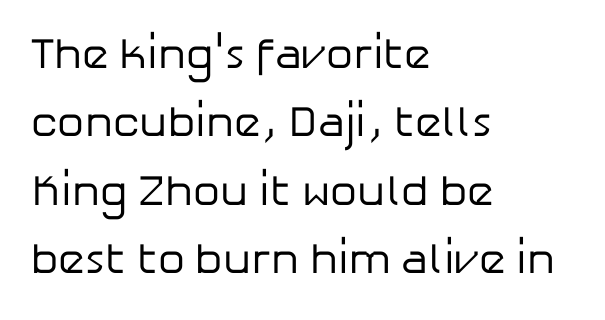
This rendering features lettering with no underline. In terms of leading, this rendering sits right in the middle. Tall strokes in this sample are plumb rather than angled. Is the block centered? No — it sits flush against the left margin.
